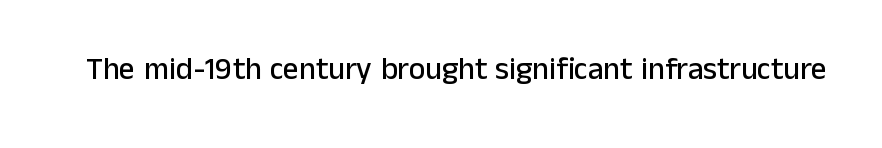
Italic? Not at all — the glyphs are vertical. Descender tails drop into unmarked territory. The glyphs in this specimen are sans serif. Spacing between characters is what you'd get straight out of the box.
